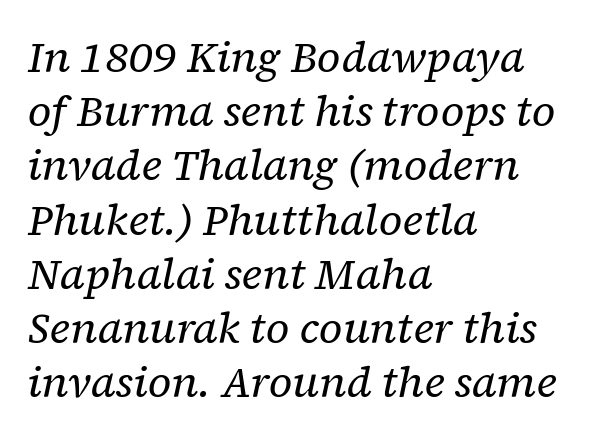
Q: Is the text bold? A: No.
Q: Is the text italic (slanted)? A: Yes, it leans right by about 12 degrees.
Q: Is the typeface a serif or a sans-serif typeface? A: Serif.
Q: Is the text underlined? A: No.
Q: How is the paragraph aligned? A: Left-aligned.
Q: Is the spacing between letters normal or unusually wide? A: Normal.
Q: Is the spacing between lines tight, normal or loose? A: Normal.
Q: Width (condensed, normal, or wide)? A: Normal.
Q: Stroke contrast? A: Low.
Q: x-height? A: Medium.
Q: Monospaced? A: No.
